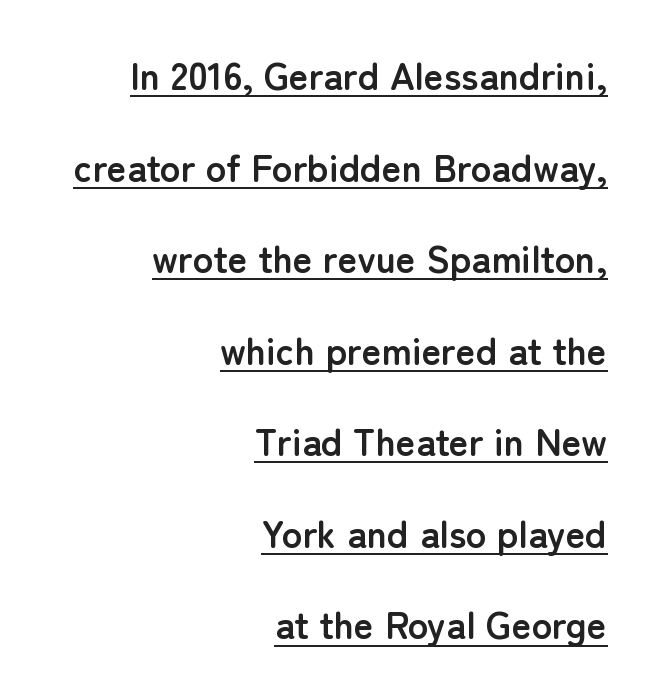
Q: Is the text bold? A: Yes.
Q: Is the text italic (slanted)? A: No, it is upright.
Q: Is the typeface a serif or a sans-serif typeface? A: Sans-serif.
Q: Is the text underlined? A: Yes.
Q: How is the paragraph aligned? A: Right-aligned.
Q: Is the spacing between letters normal or unusually wide? A: Normal.
Q: Is the spacing between lines tight, normal or loose? A: Loose.
Q: Width (condensed, normal, or wide)? A: Normal.
Q: Stroke contrast? A: Low.
Q: x-height? A: Medium.
Q: Monospaced? A: No.
